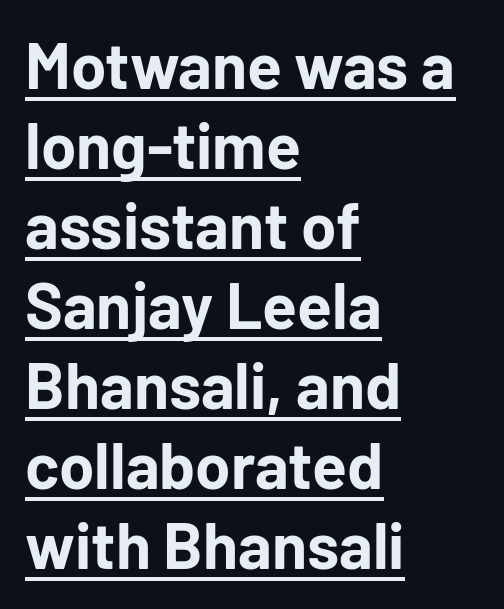
The image shows 64 px bold sans-serif type, upright; set left-aligned, normal line spacing (1.25x), normal letter spacing, underlined; low stroke contrast and a medium x-height.
